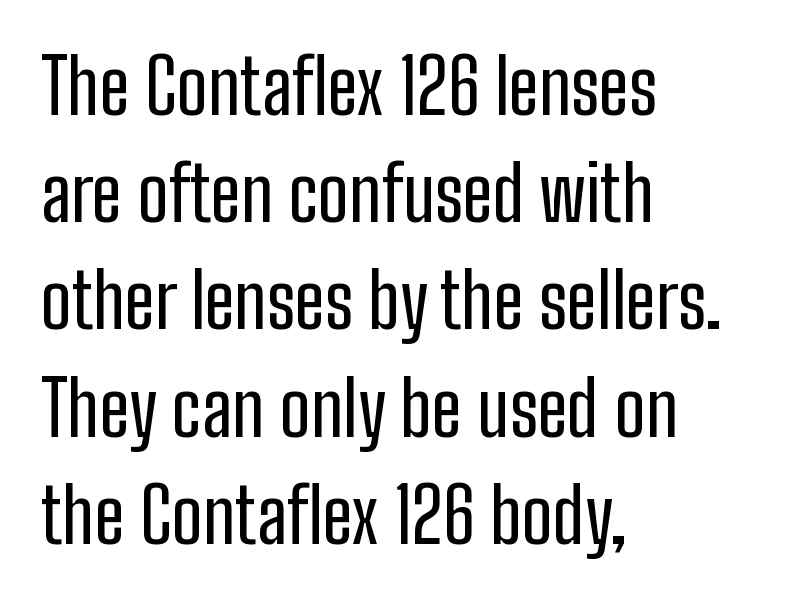
No extra tracking has been applied to these lines. The text block is weighted toward the left margin, trailing off unevenly rightward. The leading is moderate, giving the passage an even texture. Bare-footed words on every line. The letters carry no serifs — their stems end cleanly without finishing strokes. Every character sits straight up, as roman type does.
